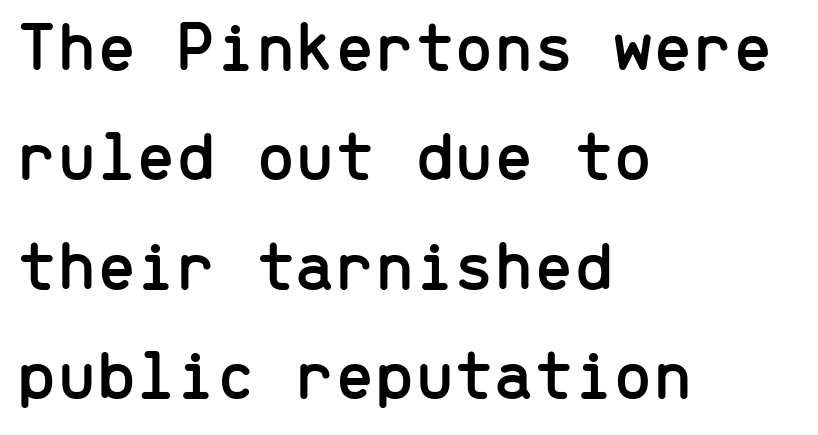
{"serif": "no", "italic": "no", "width": "normal", "stroke_contrast": "low", "x_height": "medium", "monospaced": "yes", "underline": "no", "align": "left", "line_spacing": "normal", "line_spacing_ratio": 1.54, "letter_spacing": "normal", "letter_spacing_em": 0.0, "glyph_px": 71}
